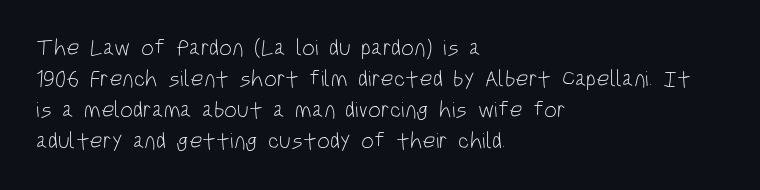
Posture: upright roman. The ragged edge is on the right, which tells us the setting is flush left. Reading down the column, the eye jumps a familiar distance to each next line. The specimen omits any rule beneath the text block's lines. The face looks like a standard text weight, possibly lighter.
